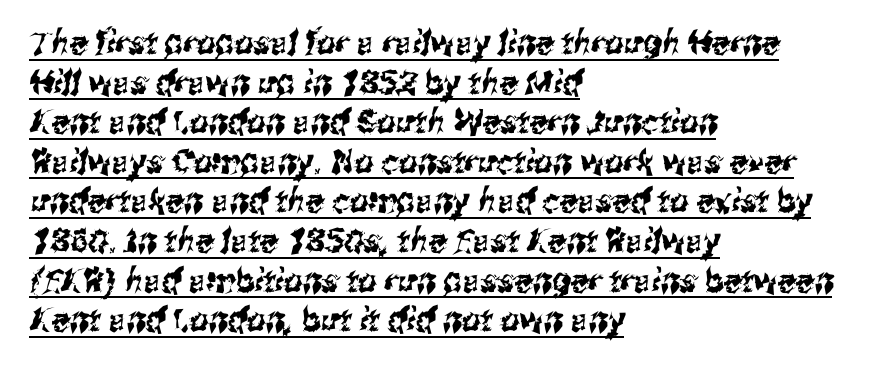
{"serif": "no", "width": "condensed", "stroke_contrast": "medium", "x_height": "medium", "monospaced": "no", "underline": "yes", "align": "left", "line_spacing_ratio": 1.2, "letter_spacing": "normal", "letter_spacing_em": 0.0, "glyph_px": 33}
